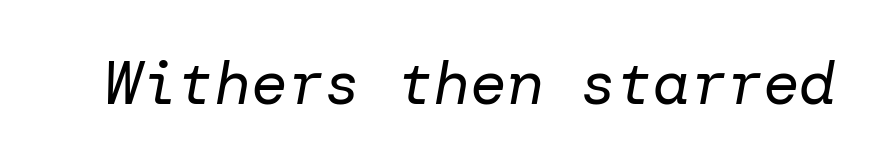
{"italic": "yes", "lean": "right", "slant_degrees": 10, "bold": "no", "weight": "regular", "width": "normal", "stroke_contrast": "low", "x_height": "medium", "underline": "no", "letter_spacing": "normal", "letter_spacing_em": 0.0, "glyph_px": 61}
